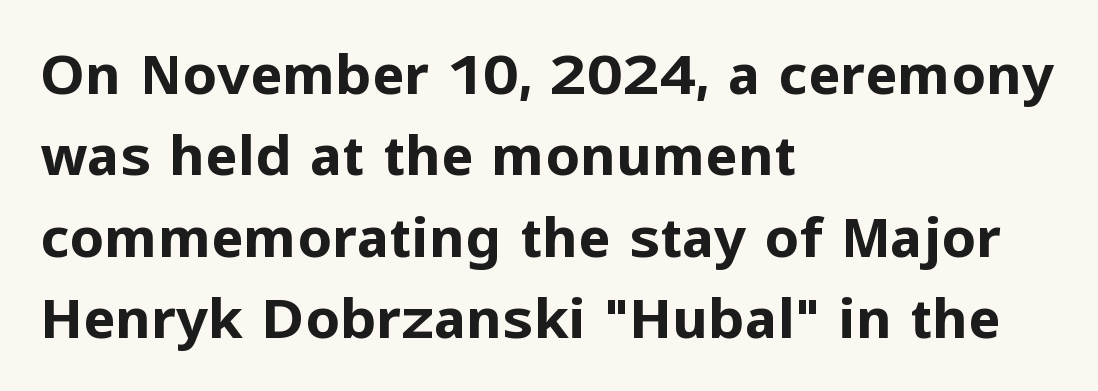
{"serif": "no", "italic": "no", "bold": "yes", "weight": "bold", "width": "normal", "stroke_contrast": "low", "x_height": "medium", "monospaced": "no", "underline": "no", "align": "left", "line_spacing": "normal", "line_spacing_ratio": 1.48, "letter_spacing": "normal", "letter_spacing_em": 0.0, "glyph_px": 55}
